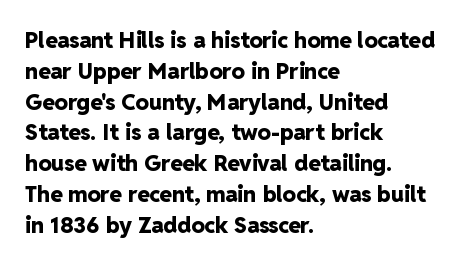
{"italic": "no", "bold": "yes", "underline": "no", "align": "left", "line_spacing": "normal", "line_spacing_ratio": 1.4, "letter_spacing": "normal", "letter_spacing_em": 0.0, "glyph_px": 22}
